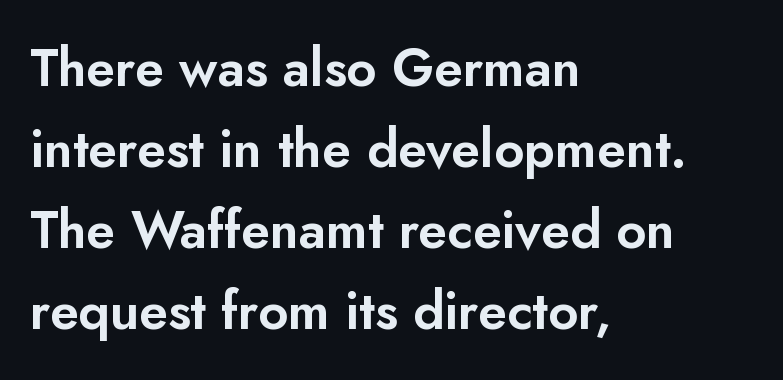
Q: Is the text italic (slanted)? A: No, it is upright.
Q: Is the typeface a serif or a sans-serif typeface? A: Sans-serif.
Q: Is the text underlined? A: No.
Q: How is the paragraph aligned? A: Left-aligned.
Q: Is the spacing between letters normal or unusually wide? A: Normal.
Q: Is the spacing between lines tight, normal or loose? A: Normal.
Q: Width (condensed, normal, or wide)? A: Normal.
Q: Stroke contrast? A: Low.
Q: x-height? A: Small.
Q: Monospaced? A: No.
